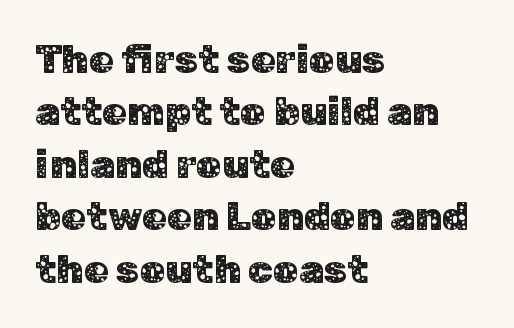
{"serif": "no", "italic": "no", "width": "normal", "stroke_contrast": "low", "x_height": "medium", "monospaced": "no", "underline": "no", "align": "left", "line_spacing": "normal", "line_spacing_ratio": 1.31, "letter_spacing": "normal", "letter_spacing_em": 0.0, "glyph_px": 40}
